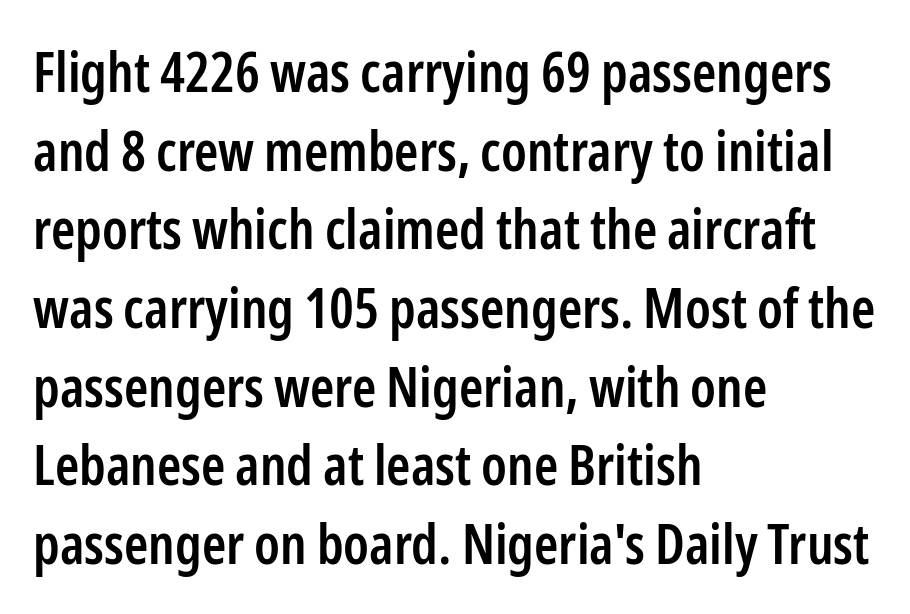
Q: Is the text bold? A: Semi-bold.
Q: Is the text italic (slanted)? A: No, it is upright.
Q: Is the typeface a serif or a sans-serif typeface? A: Sans-serif.
Q: Is the text underlined? A: No.
Q: How is the paragraph aligned? A: Left-aligned.
Q: Is the spacing between letters normal or unusually wide? A: Normal.
Q: Is the spacing between lines tight, normal or loose? A: Normal.
Q: Width (condensed, normal, or wide)? A: Condensed.
Q: Stroke contrast? A: Low.
Q: x-height? A: Medium.
Q: Monospaced? A: No.
